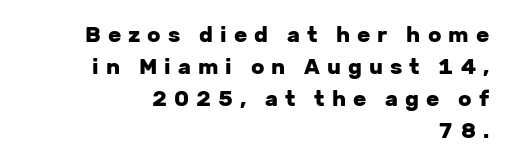
{"italic": "no", "bold": "yes", "underline": "no", "align": "right", "line_spacing": "normal", "line_spacing_ratio": 1.46, "letter_spacing": "wide", "letter_spacing_em": 0.32, "glyph_px": 22}
